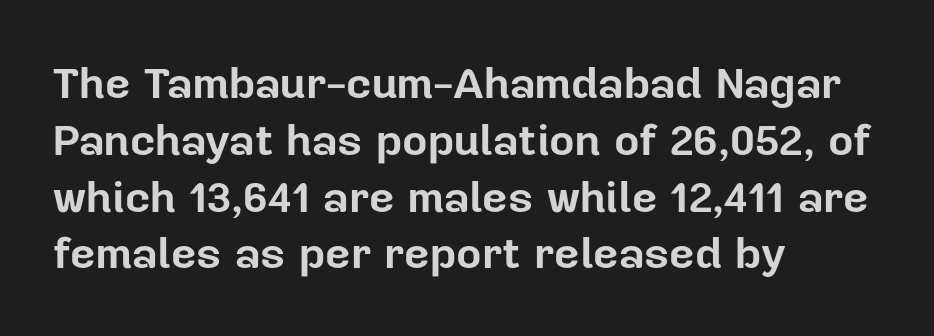
Q: Is the text bold? A: Yes.
Q: Is the text italic (slanted)? A: No, it is upright.
Q: Is the typeface a serif or a sans-serif typeface? A: Sans-serif.
Q: Is the text underlined? A: No.
Q: How is the paragraph aligned? A: Left-aligned.
Q: Is the spacing between letters normal or unusually wide? A: Normal.
Q: Is the spacing between lines tight, normal or loose? A: Normal.
Q: Width (condensed, normal, or wide)? A: Normal.
Q: Stroke contrast? A: Low.
Q: x-height? A: Medium.
Q: Monospaced? A: No.
